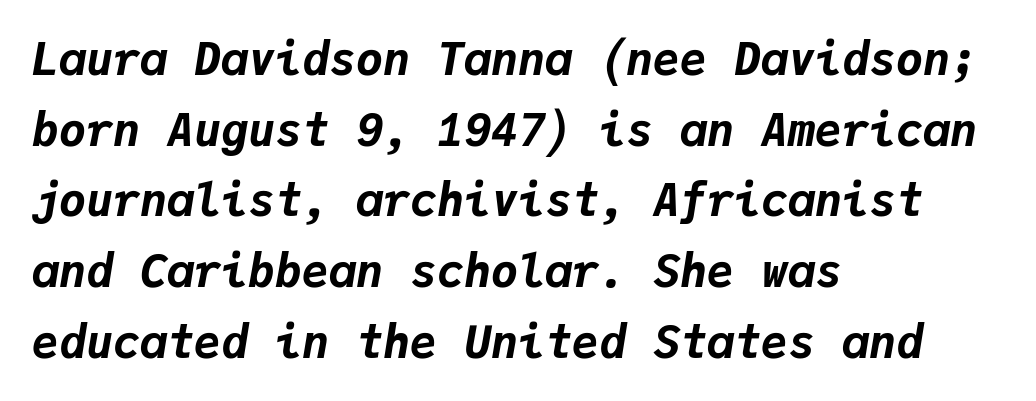
Notice how thick the strokes are: this is what a full bold looks like. Fixed-width glyphs throughout — classic coding-font behaviour. The paragraph has a hard left edge and a soft right edge. The lines sit at an ordinary, default distance from one another. The gap between lines stays unmarked.
